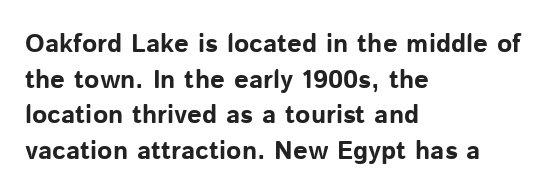
{"italic": "no", "bold": "yes", "underline": "no", "align": "left", "line_spacing": "normal", "line_spacing_ratio": 1.37, "letter_spacing": "normal", "letter_spacing_em": 0.0, "glyph_px": 26}
